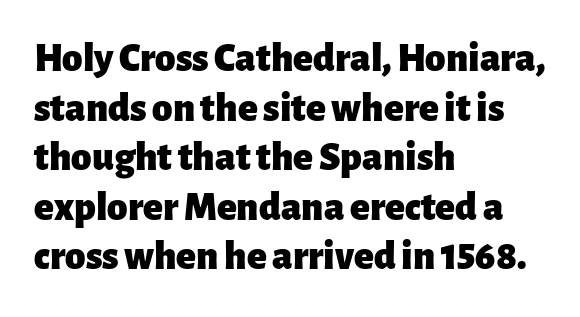
The image shows 41 px heavy sans-serif type, upright; set left-aligned, line spacing 1.21x, normal letter spacing, not underlined; low stroke contrast and a medium x-height.
